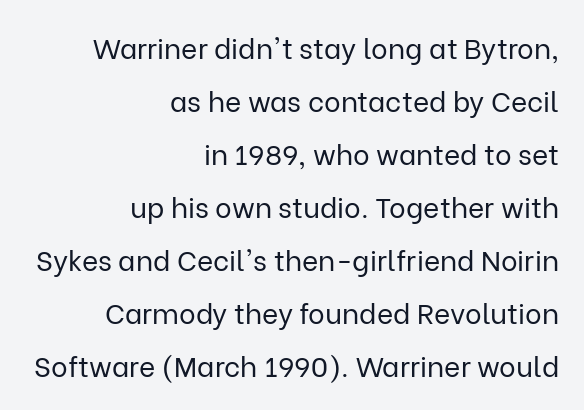
Caption: standard tracking, unaltered. Descenders are the only things crossing below the line. The setting favours the right margin, as signatures and pull-quotes sometimes do. Bold? No — there's no thickening of the strokes. This is the regular roman posture of the typeface. Type style note: lacks serifs.
